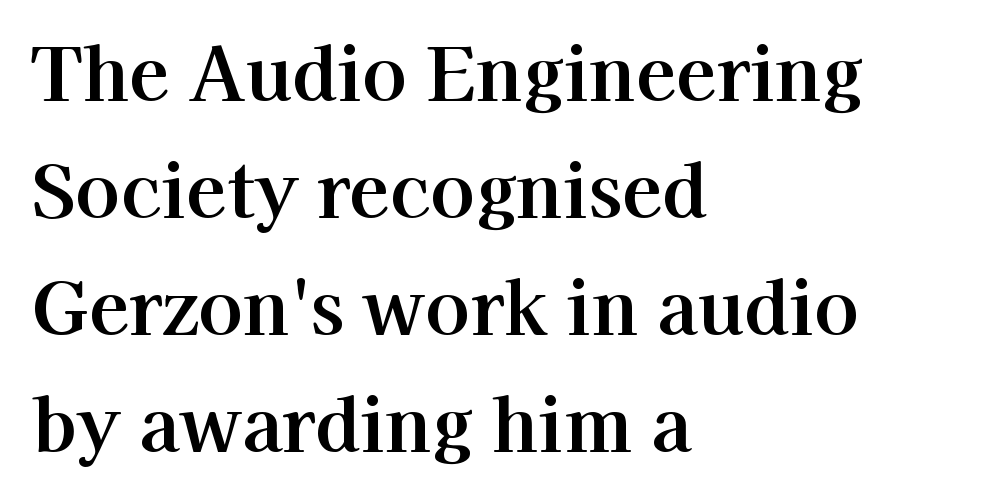
{"serif": "yes", "italic": "no", "width": "normal", "stroke_contrast": "high", "x_height": "medium", "monospaced": "no", "underline": "no", "align": "left", "line_spacing": "normal", "line_spacing_ratio": 1.58, "letter_spacing": "normal", "letter_spacing_em": 0.0, "glyph_px": 74}
